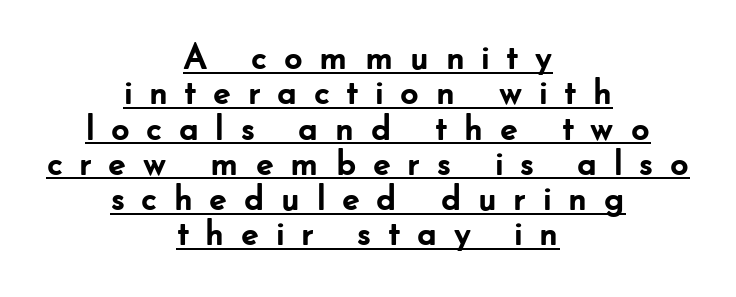
Each word looks stretched out because of the extra space between its letters. Spacing verdict: proportional, widths tailored to each character. The compositor balanced each line on the midline. These lines were composed using upright roman letters.
